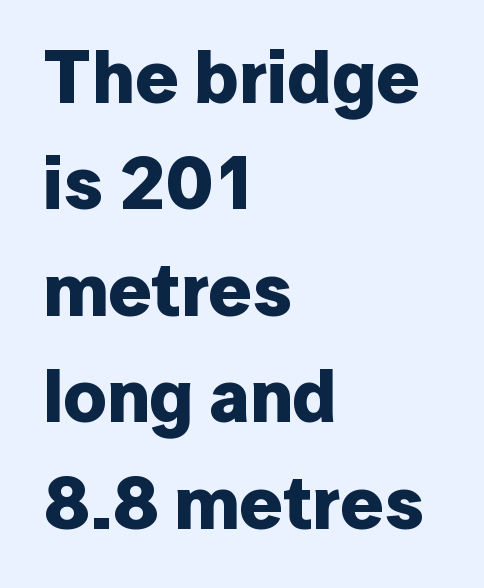
{"serif": "no", "italic": "no", "bold": "yes", "weight": "bold", "width": "normal", "stroke_contrast": "low", "x_height": "medium", "monospaced": "no", "underline": "no", "align": "left", "line_spacing": "normal", "line_spacing_ratio": 1.42, "letter_spacing": "normal", "letter_spacing_em": 0.0, "glyph_px": 75}
